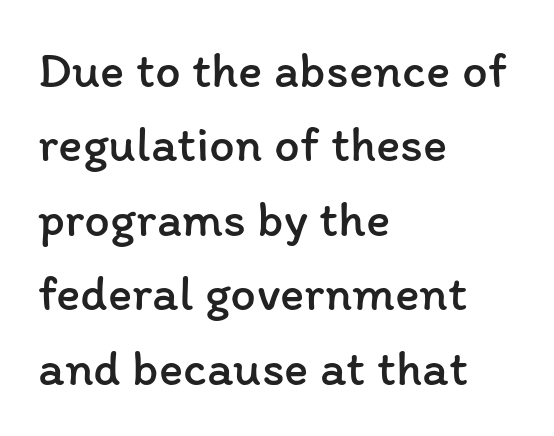
{"italic": "no", "bold": "no", "weight": "regular", "width": "normal", "stroke_contrast": "low", "x_height": "medium", "monospaced": "no", "underline": "no", "align": "left", "line_spacing": "normal", "line_spacing_ratio": 1.46, "letter_spacing": "normal", "letter_spacing_em": 0.0, "glyph_px": 51}
